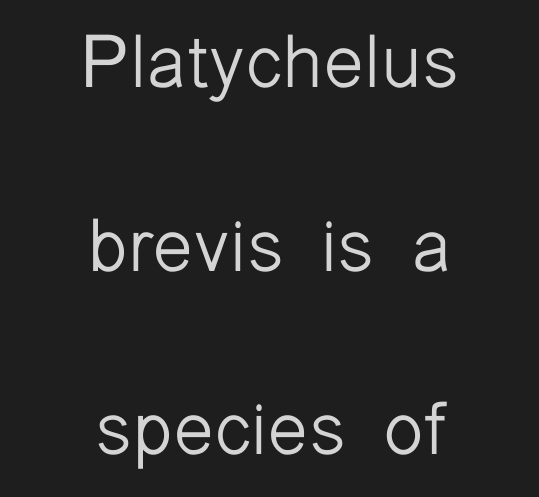
Stem width sits at or under what a default text font uses. The rendering positions every line midway between the sides. You could fit nearly another row in the gap between these rows. This sample uses an upright cut, with every glyph sitting square on the baseline. The designer went with a sans here, leaving each stem footless.
